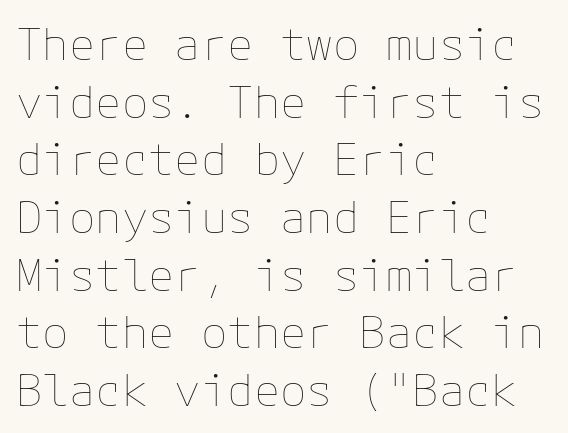
Q: Is the text bold? A: No.
Q: Is the text italic (slanted)? A: No, it is upright.
Q: Is the text underlined? A: No.
Q: How is the paragraph aligned? A: Left-aligned.
Q: Is the spacing between letters normal or unusually wide? A: Normal.
Q: Is the spacing between lines tight, normal or loose? A: Normal.
Q: Width (condensed, normal, or wide)? A: Normal.
Q: Stroke contrast? A: Low.
Q: x-height? A: Medium.
